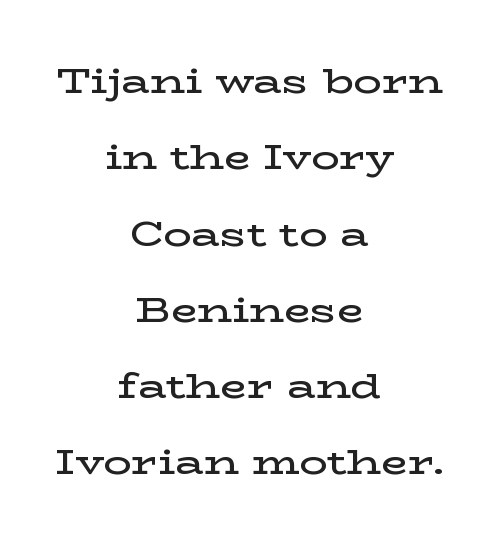
{"serif": "yes", "italic": "no", "bold": "semi", "weight": "semibold", "width": "wide", "stroke_contrast": "low", "x_height": "medium", "monospaced": "no", "underline": "no", "align": "center", "line_spacing": "loose", "line_spacing_ratio": 2.18, "letter_spacing": "normal", "letter_spacing_em": 0.0, "glyph_px": 35}
